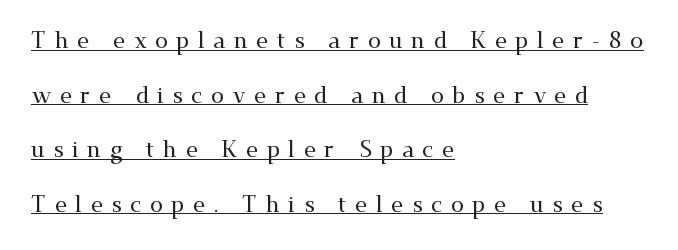
The image shows 23 px text type, upright; set left-aligned, loose line spacing (2.37x), unusually wide letter spacing (+0.37 em), underlined.
